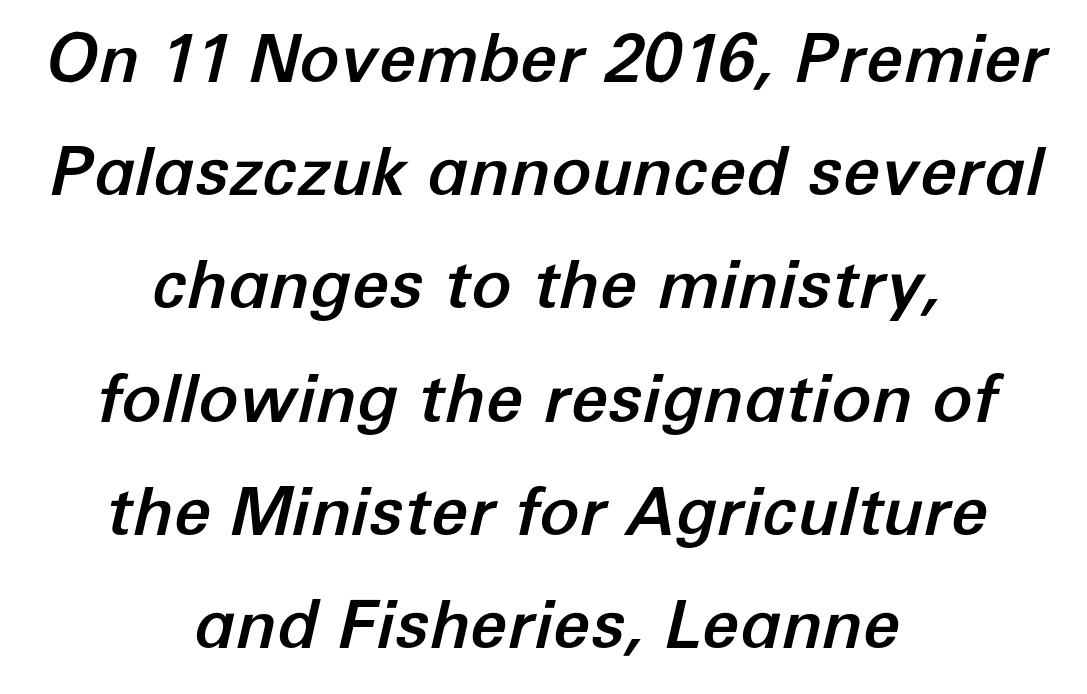
Q: Is the text italic (slanted)? A: Yes, it leans right by about 12 degrees.
Q: Is the text underlined? A: No.
Q: How is the paragraph aligned? A: Centered.
Q: Is the spacing between letters normal or unusually wide? A: Normal.
Q: Is the spacing between lines tight, normal or loose? A: Normal.
Q: Width (condensed, normal, or wide)? A: Normal.
Q: Stroke contrast? A: Low.
Q: x-height? A: Medium.
Q: Monospaced? A: No.
